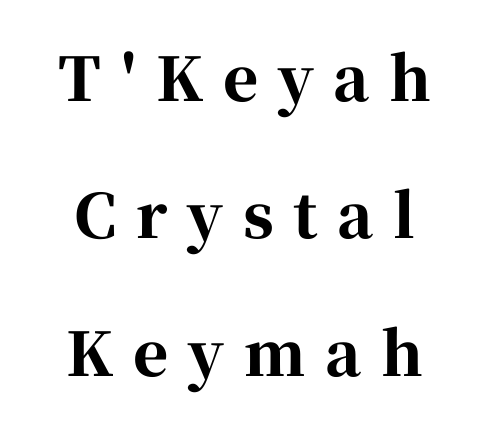
Words float on clear page, feet unadorned. Small tapered or slab feet sit at the stroke ends, so this counts as serif. Notice how the stems are strictly vertical — no italics here. Honestly, the letter spacing is so wide it's the main thing you notice.
